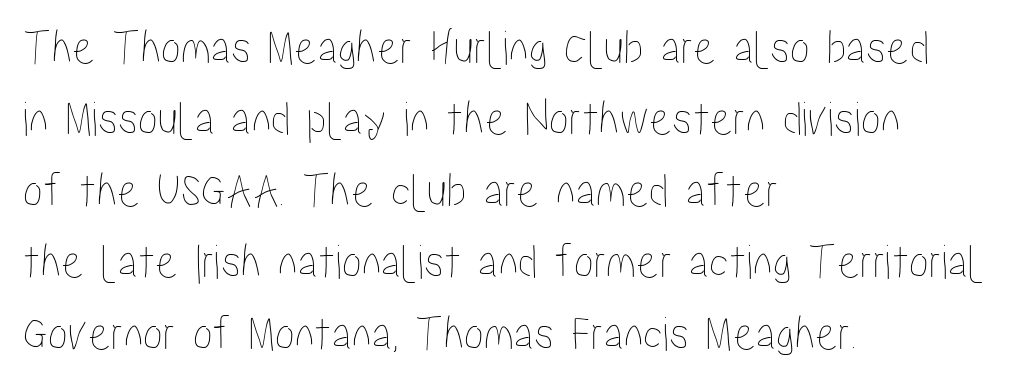
{"italic": "no", "width": "condensed", "stroke_contrast": "low", "x_height": "medium", "monospaced": "no", "underline": "no", "align": "left", "line_spacing": "normal", "line_spacing_ratio": 1.43, "letter_spacing": "normal", "letter_spacing_em": 0.0, "glyph_px": 50}
